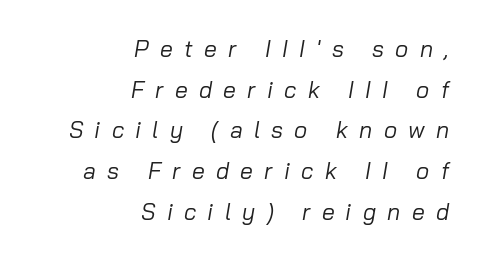
Q: Is the text bold? A: No.
Q: Is the text italic (slanted)? A: Yes, it leans right by about 10 degrees.
Q: Is the text underlined? A: No.
Q: How is the paragraph aligned? A: Right-aligned.
Q: Is the spacing between letters normal or unusually wide? A: Unusually wide.
